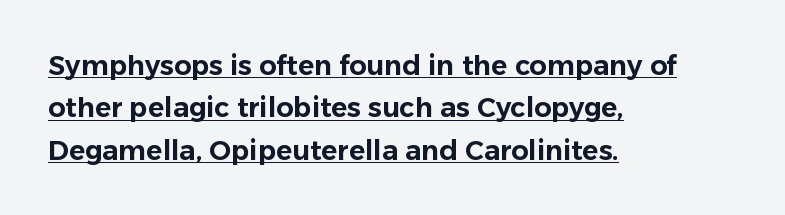
Q: Is the text italic (slanted)? A: No, it is upright.
Q: Is the text underlined? A: Yes.
Q: How is the paragraph aligned? A: Left-aligned.
Q: Is the spacing between letters normal or unusually wide? A: Normal.
Q: Is the spacing between lines tight, normal or loose? A: Normal.
